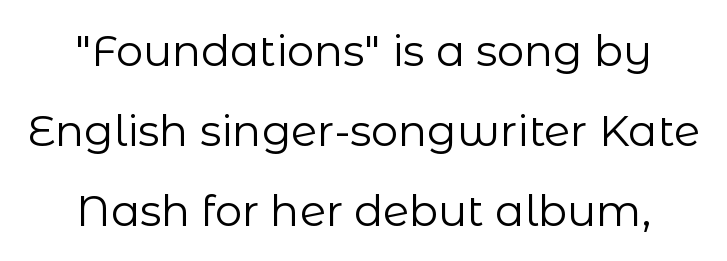
Q: Is the text bold? A: No.
Q: Is the text italic (slanted)? A: No, it is upright.
Q: Is the typeface a serif or a sans-serif typeface? A: Sans-serif.
Q: Is the text underlined? A: No.
Q: How is the paragraph aligned? A: Centered.
Q: Is the spacing between letters normal or unusually wide? A: Normal.
Q: Width (condensed, normal, or wide)? A: Normal.
Q: Stroke contrast? A: Low.
Q: x-height? A: Medium.
Q: Monospaced? A: No.
